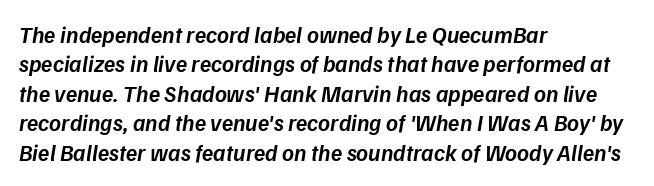
The image shows 23 px text type, italic (leaning right); set left-aligned, normal line spacing (1.28x), normal letter spacing, not underlined.
